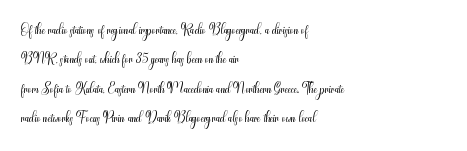
The image shows 20 px text type; set left-aligned, normal line spacing (1.47x), normal letter spacing, not underlined.
